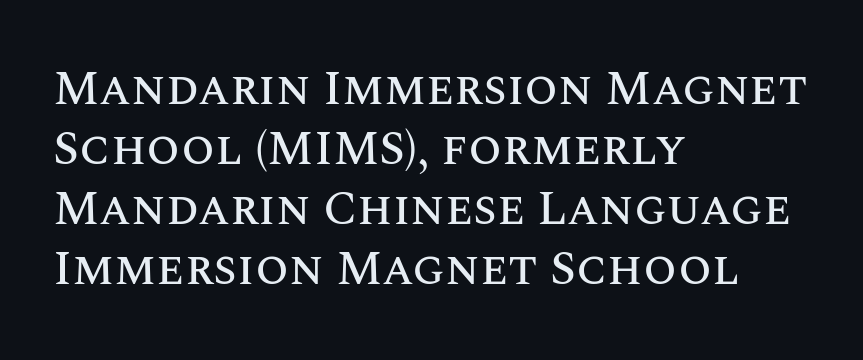
{"italic": "no", "width": "normal", "stroke_contrast": "medium", "x_height": "large", "monospaced": "no", "underline": "no", "align": "left", "line_spacing": "normal", "line_spacing_ratio": 1.25, "letter_spacing": "normal", "letter_spacing_em": 0.0, "glyph_px": 48}
